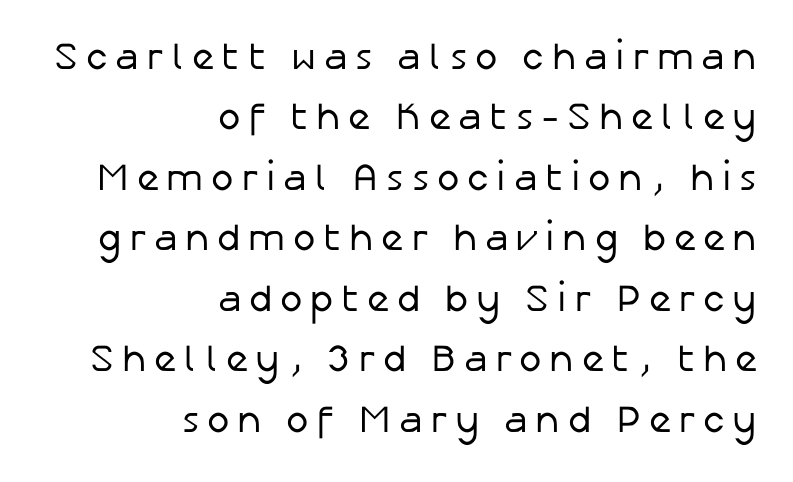
Style check: upright. The line-height multiplier appears to be the usual default. The strokes carry an ordinary text weight at most. How are the letters spaced? Widely, with obvious added tracking. The baseline area is clear.
